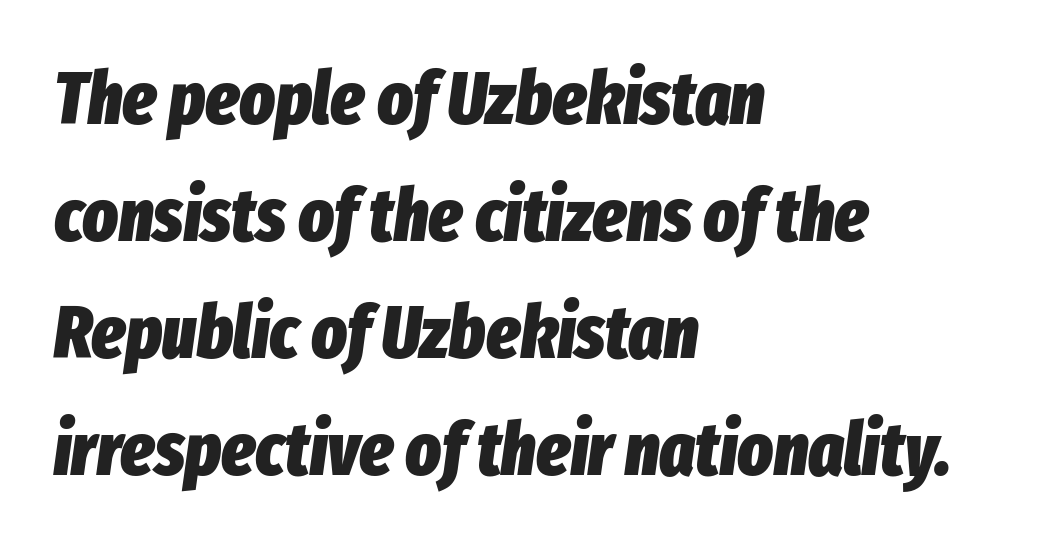
Q: Is the text bold? A: Yes.
Q: Is the text italic (slanted)? A: Yes, it leans right by about 8 degrees.
Q: Is the text underlined? A: No.
Q: How is the paragraph aligned? A: Left-aligned.
Q: Is the spacing between letters normal or unusually wide? A: Normal.
Q: Is the spacing between lines tight, normal or loose? A: Normal.
Q: Width (condensed, normal, or wide)? A: Condensed.
Q: Stroke contrast? A: Low.
Q: x-height? A: Medium.
Q: Monospaced? A: No.
